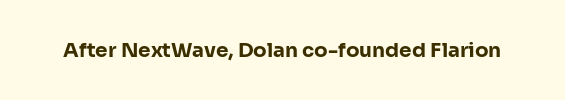
Q: Is the text bold? A: Yes.
Q: Is the text italic (slanted)? A: No, it is upright.
Q: Is the text underlined? A: No.
Q: Is the spacing between letters normal or unusually wide? A: Normal.
